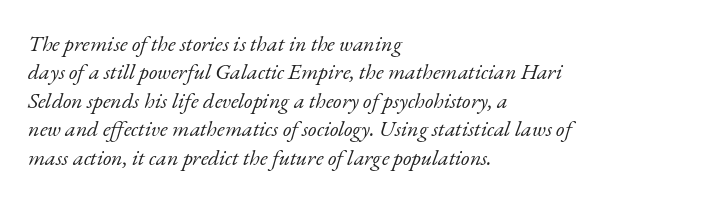
{"italic": "yes", "lean": "right", "slant_degrees": 17, "bold": "no", "underline": "no", "align": "left", "line_spacing": "normal", "line_spacing_ratio": 1.29, "letter_spacing": "normal", "letter_spacing_em": 0.0, "glyph_px": 22}
